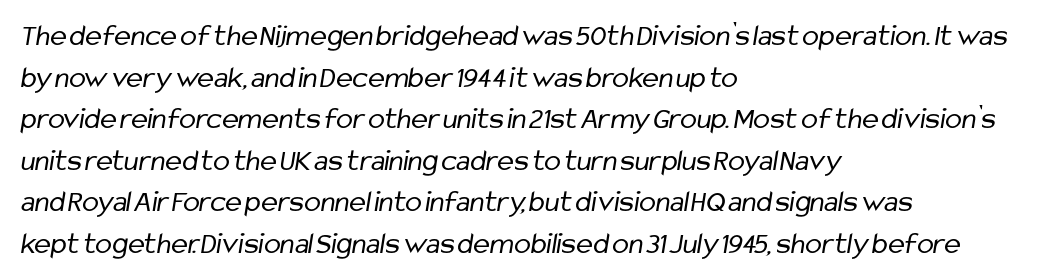
Q: Is the text bold? A: No.
Q: Is the typeface a serif or a sans-serif typeface? A: Sans-serif.
Q: Is the text underlined? A: No.
Q: How is the paragraph aligned? A: Left-aligned.
Q: Is the spacing between letters normal or unusually wide? A: Normal.
Q: Is the spacing between lines tight, normal or loose? A: Normal.
Q: Width (condensed, normal, or wide)? A: Condensed.
Q: Stroke contrast? A: Low.
Q: x-height? A: Medium.
Q: Monospaced? A: No.
